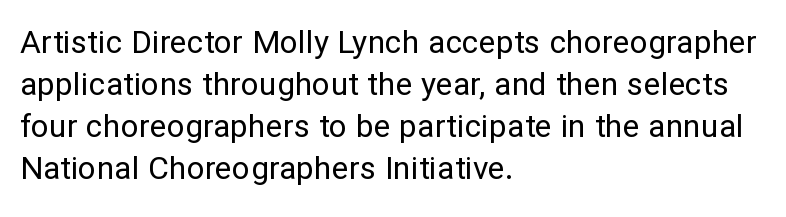
{"serif": "no", "italic": "no", "bold": "no", "weight": "regular", "width": "normal", "stroke_contrast": "low", "x_height": "medium", "monospaced": "no", "underline": "no", "align": "left", "line_spacing": "normal", "line_spacing_ratio": 1.31, "letter_spacing": "normal", "letter_spacing_em": 0.0, "glyph_px": 32}
